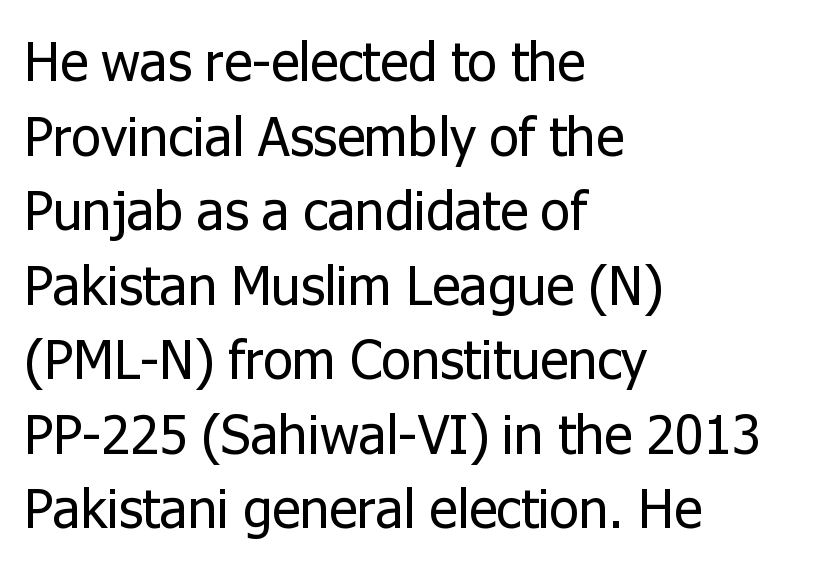
{"serif": "no", "italic": "no", "bold": "no", "weight": "regular", "width": "normal", "stroke_contrast": "low", "x_height": "medium", "monospaced": "no", "underline": "no", "align": "left", "line_spacing": "normal", "line_spacing_ratio": 1.38, "letter_spacing": "normal", "letter_spacing_em": 0.0, "glyph_px": 54}
